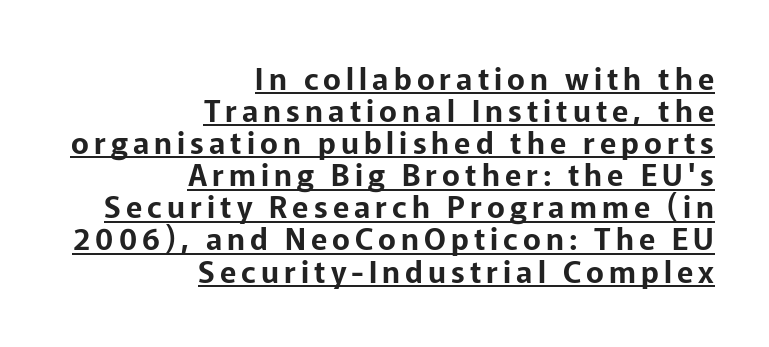
{"serif": "no", "italic": "no", "width": "normal", "stroke_contrast": "low", "x_height": "medium", "monospaced": "no", "underline": "yes", "align": "right", "line_spacing": "tight", "line_spacing_ratio": 1.07, "glyph_px": 30}
